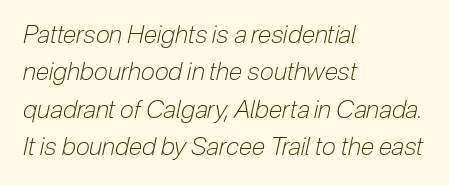
Posture: slanted. Underline: absent. This block has exactly the height ordinary leading produces. How are the letters spaced? Ordinarily, with no added tracking. The ragged edge is on the right, which tells us the setting is flush left. Counters stay open thanks to moderate or lighter strokes.
